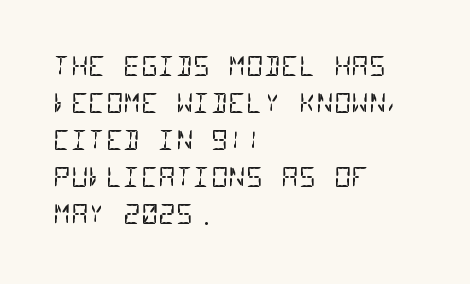
The passage shown is not underscored anywhere. The typesetter chose a ragged-right arrangement here. Letters have the restrained weight of plain body copy at most. Default kerning and tracking; the words read as compact shapes.
